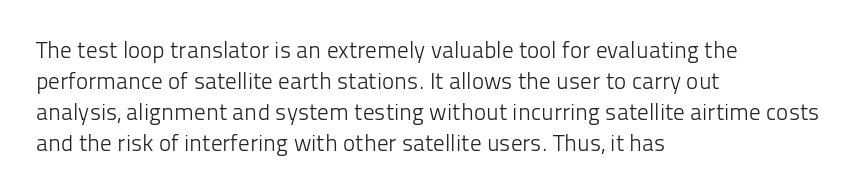
The image shows 23 px text type, upright; set left-aligned, normal line spacing (1.35x), normal letter spacing, not underlined.
